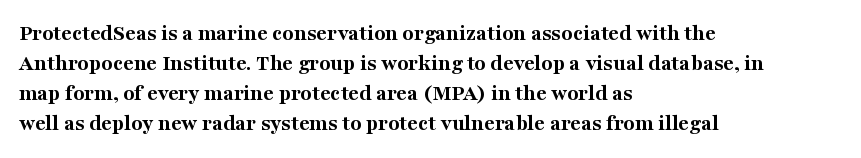
Does extra space separate the letters? No, they use regular spacing. The passage is arranged the way most books set body copy — flush left. Successive baselines arrive at the customary interval. Posture: upright roman. Is the type bold? Yes — the strokes are clearly thick and heavy.
